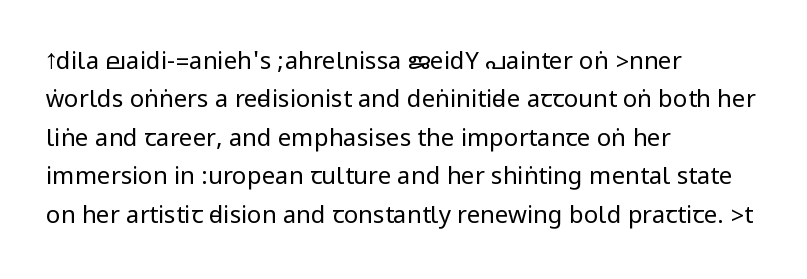
The image shows 24 px text type, upright; set left-aligned, normal line spacing (1.6x), normal letter spacing, not underlined.
